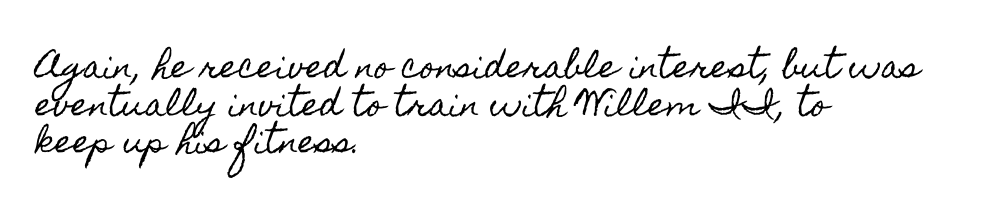
A typesetter would call this proportional, since set widths differ per character. Check under the words: just untouched page. The typesetter chose a ragged-right arrangement here. Is the letter spacing exaggerated? No — it looks like the ordinary default.
